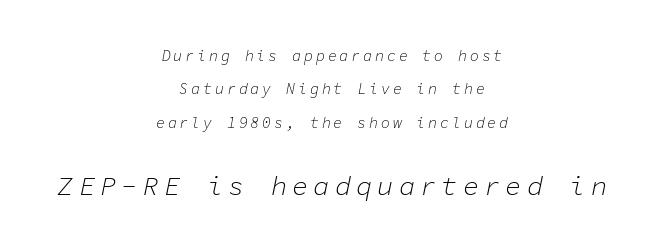
Q: Is the text bold? A: No.
Q: Is the text italic (slanted)? A: Yes, it leans right by about 11 degrees.
Q: Is the text underlined? A: No.
Q: How is the paragraph aligned? A: Centered.
Q: Is the spacing between lines tight, normal or loose? A: Loose.
Q: Which block of text is set in a larger size, the first (top) or the second (bottom)? A: The second (bottom) one.
